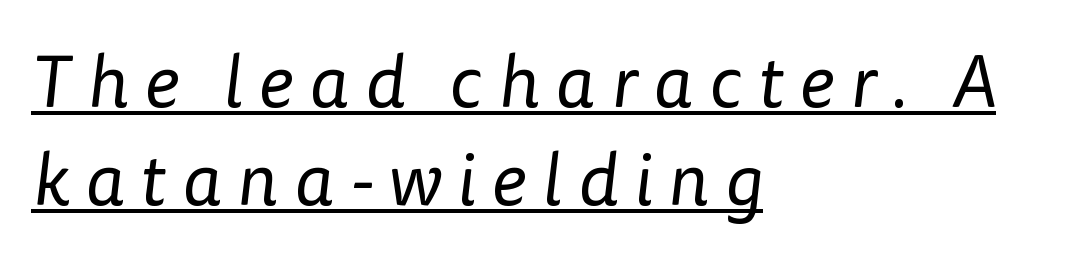
The image shows 73 px regular-weight sans-serif type; set left-aligned, normal line spacing (1.34x), unusually wide letter spacing (+0.22 em), underlined; low stroke contrast and a medium x-height.
